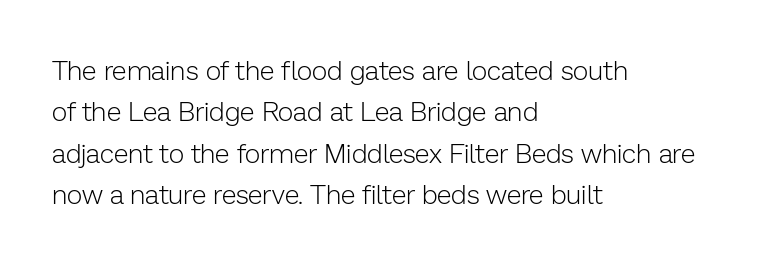
Q: Is the text bold? A: No.
Q: Is the text italic (slanted)? A: No, it is upright.
Q: Is the text underlined? A: No.
Q: How is the paragraph aligned? A: Left-aligned.
Q: Is the spacing between letters normal or unusually wide? A: Normal.
Q: Is the spacing between lines tight, normal or loose? A: Normal.
